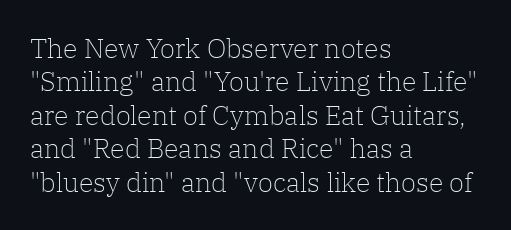
The image shows 27 px text type, upright; set left-aligned, line spacing 1.24x, normal letter spacing, not underlined.
